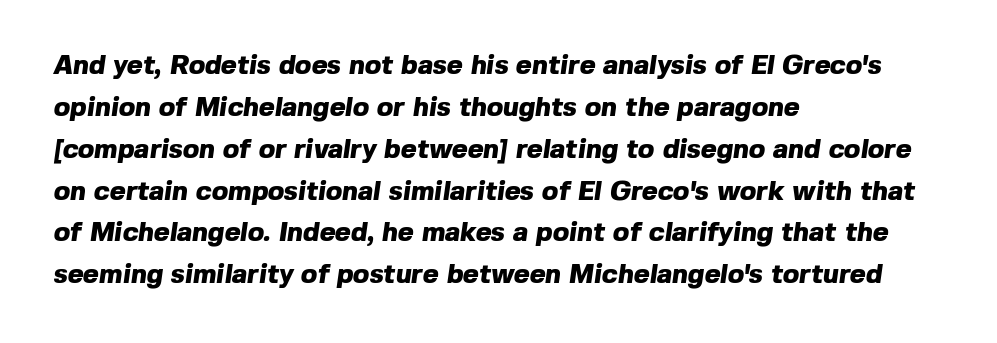
The image shows 27 px bold type; set left-aligned, normal line spacing (1.55x), normal letter spacing, not underlined.
